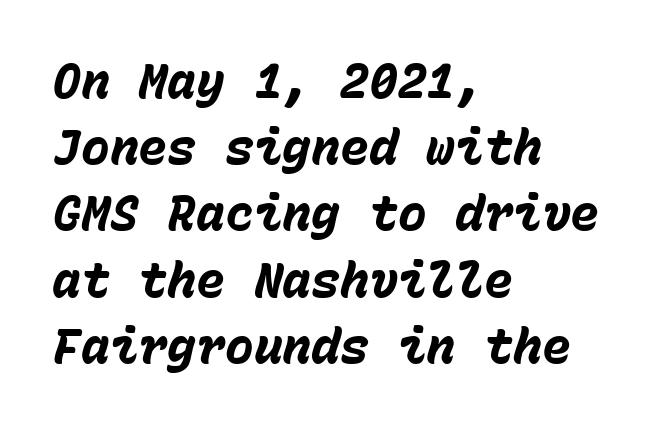
The image shows 48 px heavy type, italic (leaning right), monospaced; set left-aligned, normal line spacing (1.38x), normal letter spacing, not underlined; low stroke contrast and a medium x-height.
